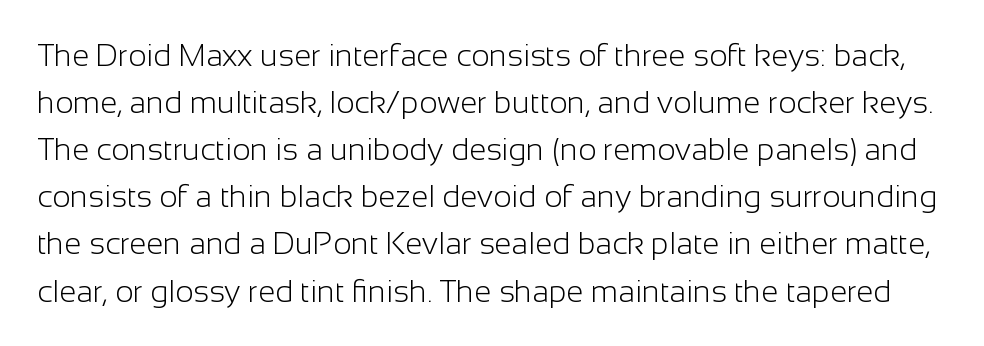
The image shows 31 px light sans-serif type, upright; set normal line spacing (1.52x), normal letter spacing, not underlined; low stroke contrast and a medium x-height.
